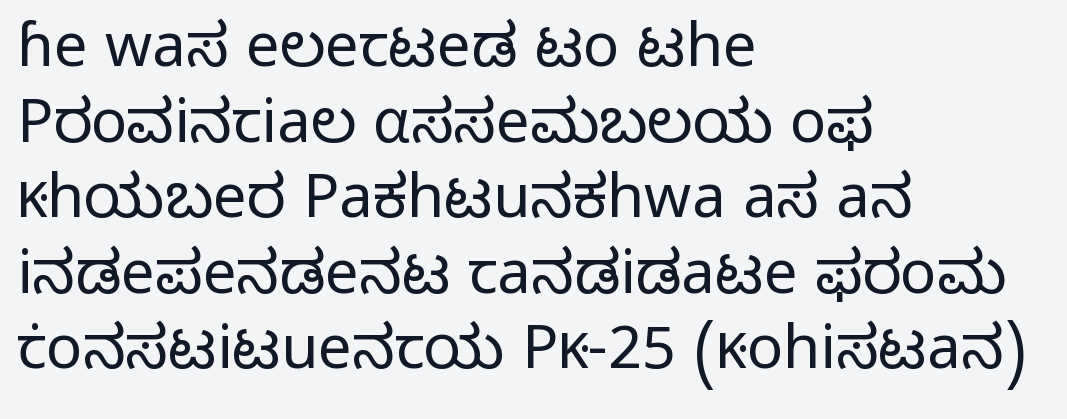
Q: Is the text bold? A: No.
Q: Is the text italic (slanted)? A: No, it is upright.
Q: Is the typeface a serif or a sans-serif typeface? A: Sans-serif.
Q: Is the text underlined? A: No.
Q: How is the paragraph aligned? A: Left-aligned.
Q: Is the spacing between letters normal or unusually wide? A: Normal.
Q: Is the spacing between lines tight, normal or loose? A: Normal.
Q: Width (condensed, normal, or wide)? A: Normal.
Q: Stroke contrast? A: Low.
Q: x-height? A: Medium.
Q: Monospaced? A: No.
